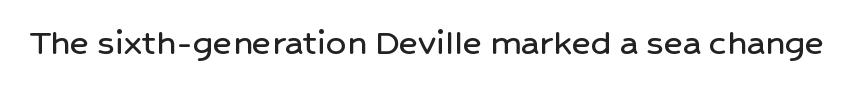
Every stem runs plumb, perpendicular to the baseline. The foot of each line stays bare and open. Here the designer chose a conventional face with non-uniform glyph widths. This rendering leaves character spacing at its baseline value.
